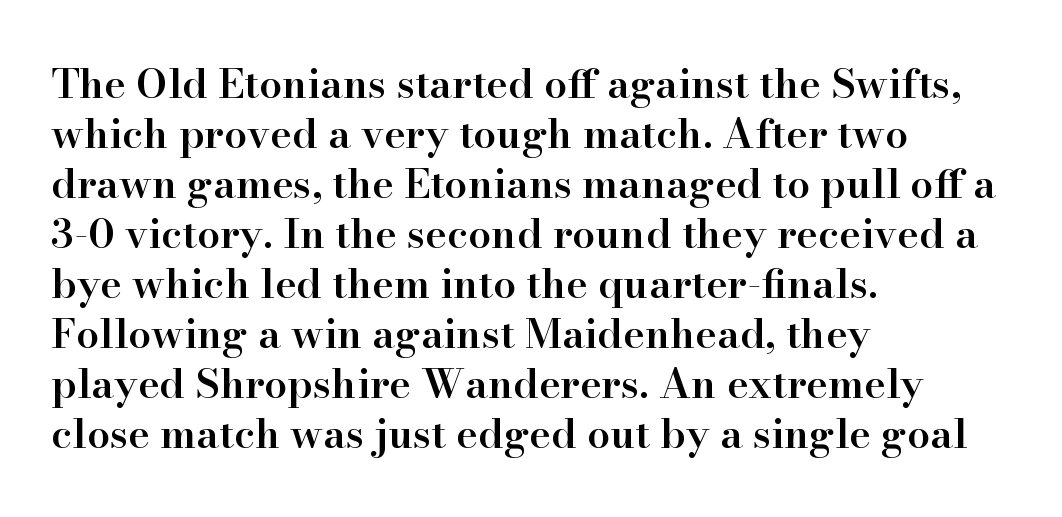
{"serif": "yes", "italic": "no", "bold": "semi", "weight": "semibold", "width": "normal", "stroke_contrast": "high", "x_height": "small", "monospaced": "no", "underline": "no", "align": "left", "line_spacing_ratio": 1.22, "letter_spacing": "normal", "letter_spacing_em": 0.0, "glyph_px": 41}
